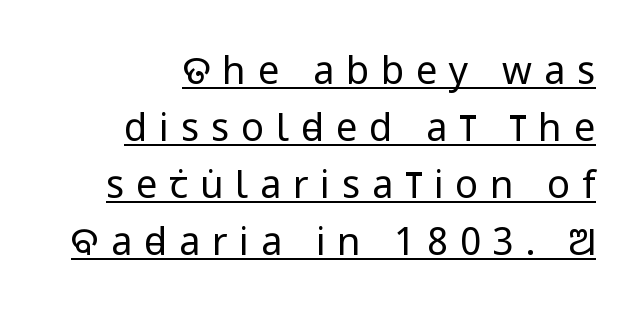
Q: Is the text bold? A: No.
Q: Is the text italic (slanted)? A: No, it is upright.
Q: Is the typeface a serif or a sans-serif typeface? A: Sans-serif.
Q: Is the text underlined? A: Yes.
Q: Is the spacing between letters normal or unusually wide? A: Unusually wide.
Q: Is the spacing between lines tight, normal or loose? A: Normal.
Q: Width (condensed, normal, or wide)? A: Condensed.
Q: Stroke contrast? A: Low.
Q: x-height? A: Large.
Q: Monospaced? A: No.
